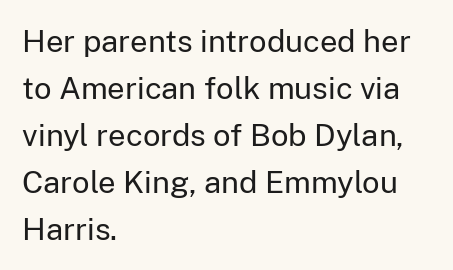
Proportional: the letters do not fall into vertical columns. The space directly below the letters is spotless. Does the type have serifs? No, each stem ends abruptly. The letterforms sit at book weight or below.
